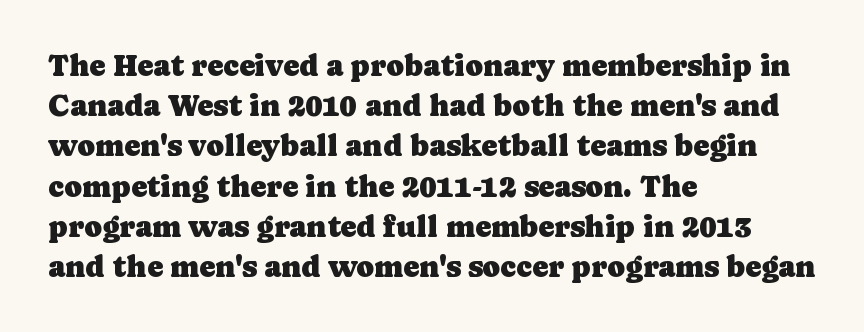
The lettering holds an erect, upright posture throughout. The compositor pushed each line to the left boundary. A typesetter would call this leading conventional body-copy spacing. A bare baseline throughout the passage. A typesetter would call this proportional, since set widths differ per character.
